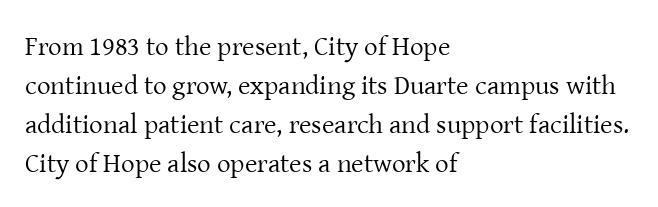
{"italic": "no", "bold": "no", "underline": "no", "align": "left", "line_spacing": "normal", "line_spacing_ratio": 1.44, "letter_spacing": "normal", "letter_spacing_em": 0.0, "glyph_px": 27}
